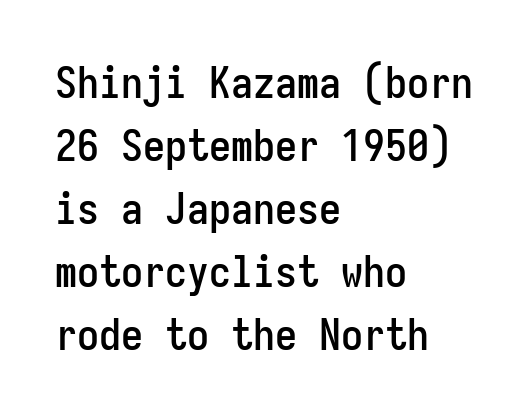
{"serif": "no", "italic": "no", "width": "condensed", "stroke_contrast": "low", "x_height": "medium", "monospaced": "yes", "underline": "no", "align": "left", "line_spacing": "normal", "line_spacing_ratio": 1.43, "letter_spacing": "normal", "letter_spacing_em": 0.0, "glyph_px": 44}
